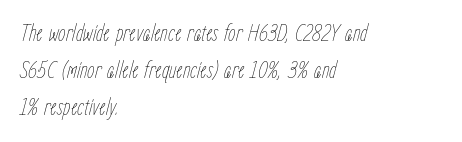
{"italic": "yes", "lean": "right", "slant_degrees": 15, "bold": "no", "underline": "no", "align": "left", "line_spacing": "normal", "line_spacing_ratio": 1.54, "letter_spacing": "normal", "letter_spacing_em": 0.0, "glyph_px": 24}
